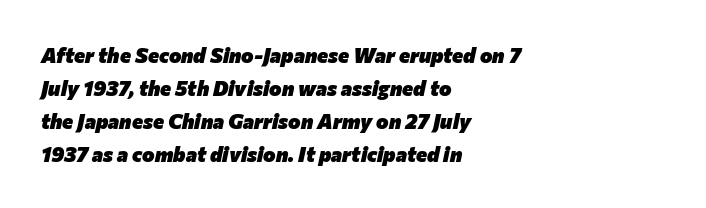
The image shows 21 px bold type, italic (leaning right); set left-aligned, normal line spacing (1.57x), normal letter spacing, not underlined.
